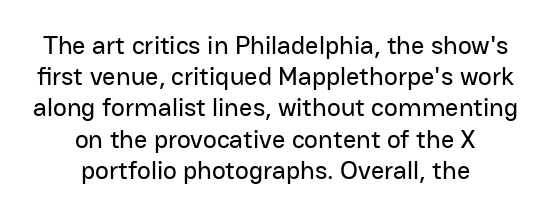
Q: Is the text italic (slanted)? A: No, it is upright.
Q: Is the text underlined? A: No.
Q: How is the paragraph aligned? A: Centered.
Q: Is the spacing between letters normal or unusually wide? A: Normal.
